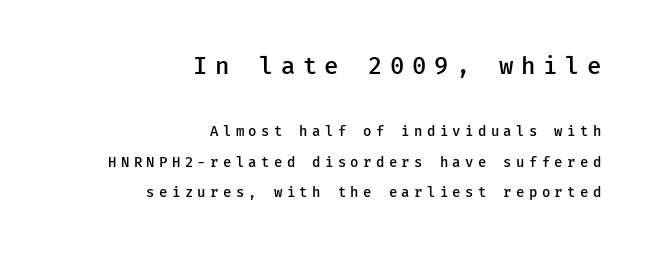
Q: Is the text bold? A: Semi-bold.
Q: Is the text italic (slanted)? A: No, it is upright.
Q: Is the text underlined? A: No.
Q: How is the paragraph aligned? A: Right-aligned.
Q: Is the spacing between letters normal or unusually wide? A: Unusually wide.
Q: Is the spacing between lines tight, normal or loose? A: Loose.
Q: Which block of text is set in a larger size, the first (top) or the second (bottom)? A: The first (top) one.
